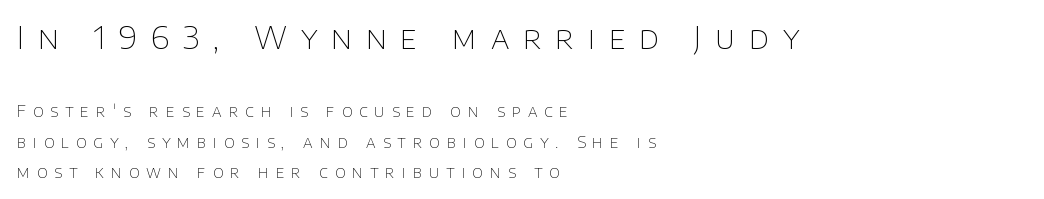
Spacing between characters has been opened up far beyond the box default. Compare the two chunks: the upper has the greater cap height. The type family on display is of the sans-serif kind. The strip under each line holds only bare page. Ordinary non-slanted type is in use.
